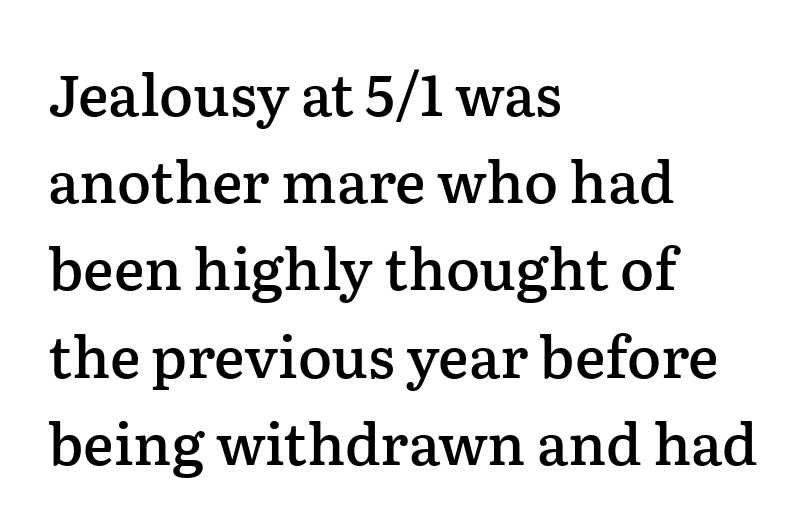
Q: Is the text bold? A: Semi-bold.
Q: Is the text italic (slanted)? A: No, it is upright.
Q: Is the typeface a serif or a sans-serif typeface? A: Serif.
Q: Is the text underlined? A: No.
Q: How is the paragraph aligned? A: Left-aligned.
Q: Is the spacing between letters normal or unusually wide? A: Normal.
Q: Is the spacing between lines tight, normal or loose? A: Normal.
Q: Width (condensed, normal, or wide)? A: Normal.
Q: Stroke contrast? A: Low.
Q: x-height? A: Medium.
Q: Monospaced? A: No.
